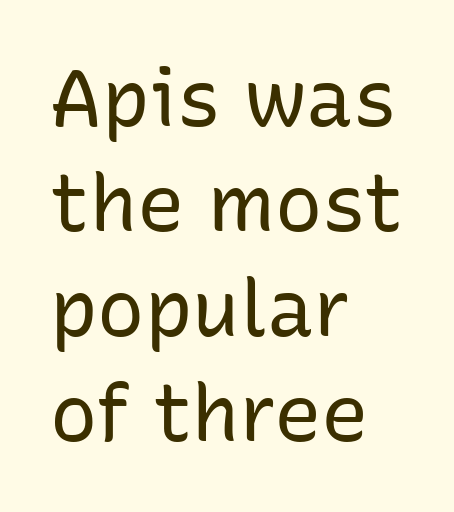
Q: Is the text bold? A: No.
Q: Is the text italic (slanted)? A: No, it is upright.
Q: Is the typeface a serif or a sans-serif typeface? A: Sans-serif.
Q: Is the text underlined? A: No.
Q: How is the paragraph aligned? A: Left-aligned.
Q: Is the spacing between letters normal or unusually wide? A: Normal.
Q: Is the spacing between lines tight, normal or loose? A: Normal.
Q: Width (condensed, normal, or wide)? A: Normal.
Q: Stroke contrast? A: Low.
Q: x-height? A: Medium.
Q: Monospaced? A: No.
